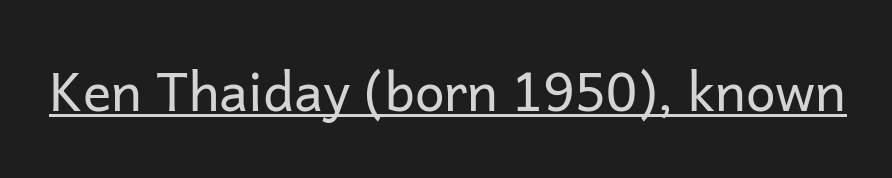
{"serif": "no", "italic": "no", "bold": "no", "weight": "regular", "width": "normal", "stroke_contrast": "low", "x_height": "medium", "monospaced": "no", "underline": "yes", "letter_spacing": "normal", "letter_spacing_em": 0.0, "glyph_px": 53}
